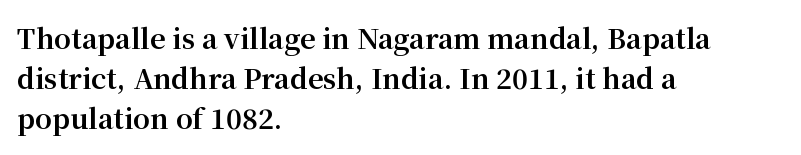
The rag falls on the right side of this text block. The axis of the letterforms is exactly vertical. Descender tails drop into unmarked territory. Inter-character spacing is left at the font's built-in metrics. Heavy, bold letterforms.
